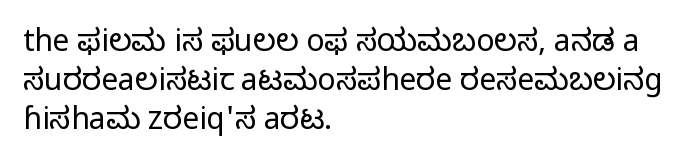
{"serif": "no", "italic": "no", "bold": "no", "weight": "regular", "width": "normal", "stroke_contrast": "low", "x_height": "medium", "monospaced": "no", "underline": "no", "align": "left", "line_spacing": "normal", "line_spacing_ratio": 1.3, "letter_spacing": "normal", "letter_spacing_em": 0.0, "glyph_px": 30}
